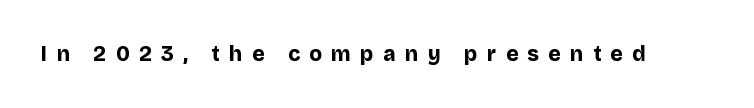
Q: Is the text bold? A: Yes.
Q: Is the text italic (slanted)? A: No, it is upright.
Q: Is the text underlined? A: No.
Q: Is the spacing between letters normal or unusually wide? A: Unusually wide.
